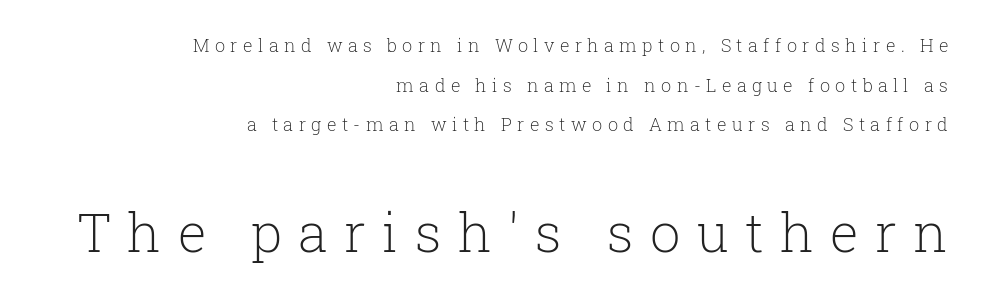
The type sits square on the baseline with zero lean. Does the leading feel generous? Absolutely, it's lavish. These lines stack with their right ends in a neat column. Plain, unruled lines of type. Is the type heavy? It reads as light-to-regular instead. These lines are rendered in a variable-pitch font.
